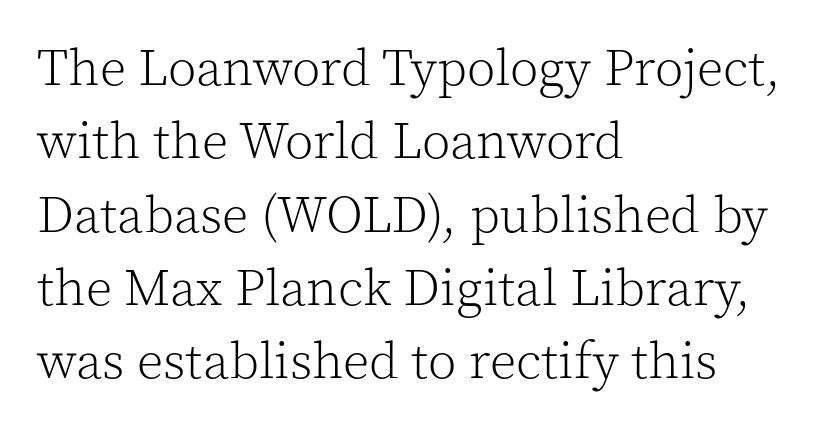
{"serif": "yes", "italic": "no", "bold": "no", "weight": "light", "width": "normal", "x_height": "medium", "monospaced": "no", "underline": "no", "align": "left", "line_spacing": "normal", "line_spacing_ratio": 1.41, "letter_spacing": "normal", "letter_spacing_em": 0.0, "glyph_px": 52}
